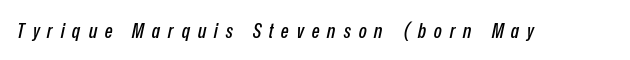
{"italic": "yes", "lean": "right", "slant_degrees": 12, "underline": "no", "letter_spacing": "wide", "letter_spacing_em": 0.37, "glyph_px": 21}
